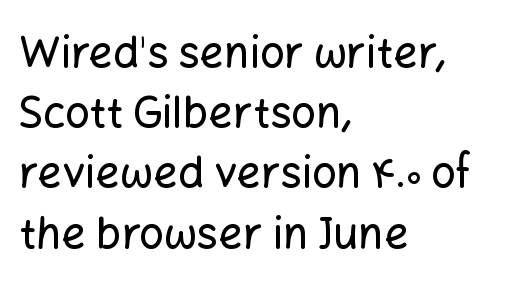
{"serif": "no", "italic": "no", "width": "normal", "stroke_contrast": "low", "x_height": "medium", "monospaced": "no", "underline": "no", "align": "left", "line_spacing": "normal", "line_spacing_ratio": 1.4, "letter_spacing": "normal", "letter_spacing_em": 0.0, "glyph_px": 43}
